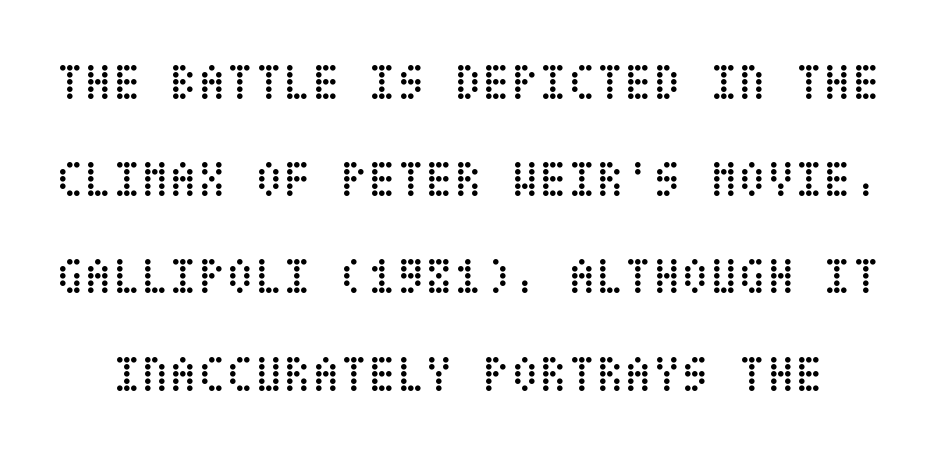
{"italic": "no", "bold": "no", "weight": "regular", "width": "condensed", "stroke_contrast": "low", "x_height": "large", "underline": "no", "line_spacing_ratio": 1.87, "letter_spacing": "normal", "letter_spacing_em": 0.0, "glyph_px": 52}
